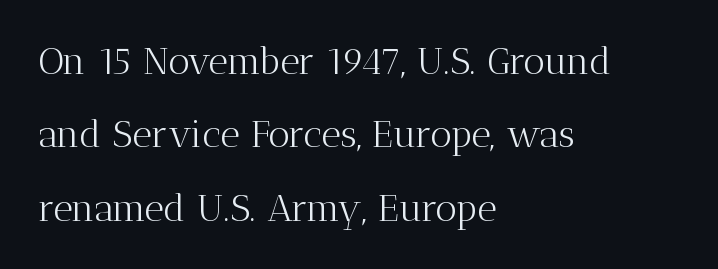
The image shows 38 px light serif type, upright; set left-aligned, loose line spacing (1.93x), normal letter spacing, not underlined; medium stroke contrast and a medium x-height.
